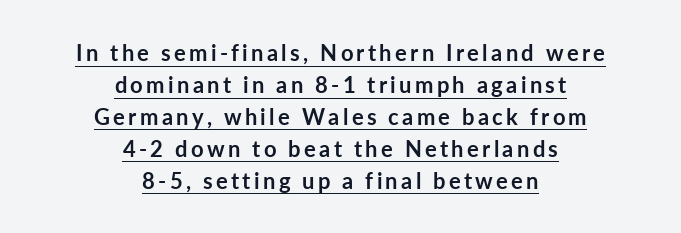
Heavy, bold letterforms. The lettering stays uniformly vertical, giving the passage a roman look. These lines are centered, leaving both edges ragged. The glyphs are accompanied by a horizontal stroke just below them. This sample keeps an unexceptional amount of space between lines.
